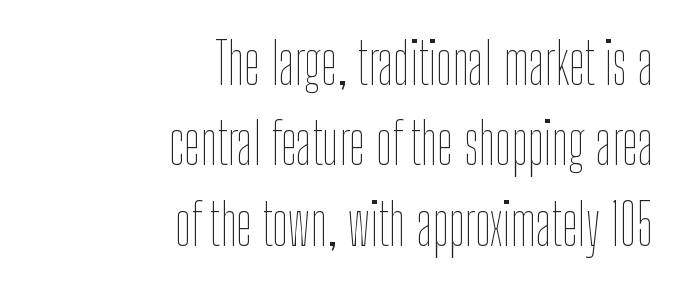
Glance below the letters and you will spot only blank space. Is this a fixed-width face? No — the glyphs have proportional, varying widths. This is not heavy type; no bold has been used. Right-aligned paragraph, ragged on the left. Evenly set lines give the paragraph a standard silhouette. This rendering leaves character spacing at its baseline value.
